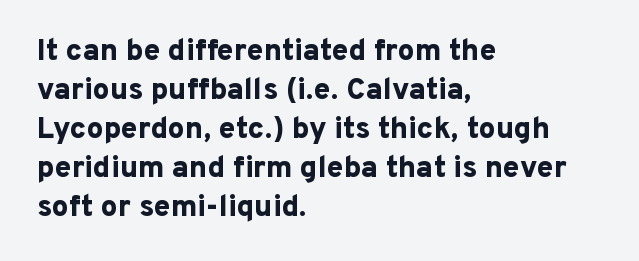
Q: Is the text bold? A: Yes.
Q: Is the text italic (slanted)? A: No, it is upright.
Q: Is the typeface a serif or a sans-serif typeface? A: Sans-serif.
Q: Is the text underlined? A: No.
Q: How is the paragraph aligned? A: Left-aligned.
Q: Is the spacing between letters normal or unusually wide? A: Normal.
Q: Is the spacing between lines tight, normal or loose? A: Normal.
Q: Width (condensed, normal, or wide)? A: Normal.
Q: Stroke contrast? A: Low.
Q: x-height? A: Medium.
Q: Monospaced? A: No.
